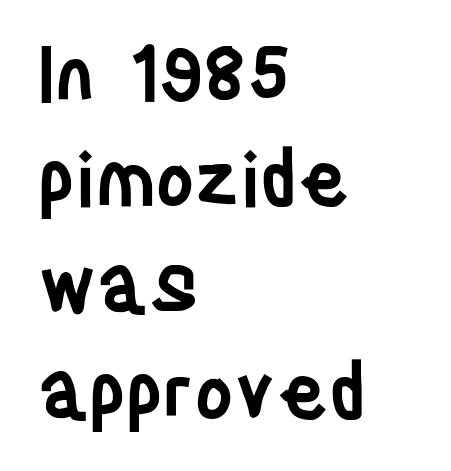
The image shows 75 px semibold, condensed sans-serif type, upright; set left-aligned, normal line spacing (1.42x), normal letter spacing, not underlined; low stroke contrast and a large x-height.
